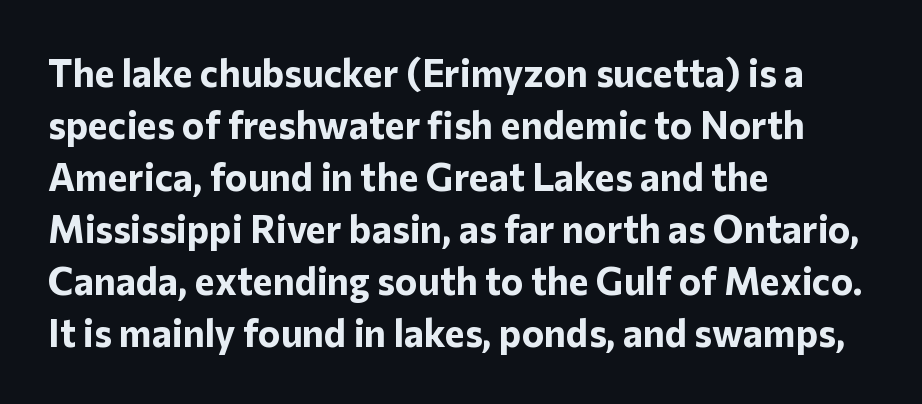
Q: Is the text bold? A: Yes.
Q: Is the text italic (slanted)? A: No, it is upright.
Q: Is the typeface a serif or a sans-serif typeface? A: Sans-serif.
Q: Is the text underlined? A: No.
Q: How is the paragraph aligned? A: Left-aligned.
Q: Is the spacing between letters normal or unusually wide? A: Normal.
Q: Is the spacing between lines tight, normal or loose? A: Normal.
Q: Width (condensed, normal, or wide)? A: Normal.
Q: Stroke contrast? A: Low.
Q: x-height? A: Medium.
Q: Monospaced? A: No.
